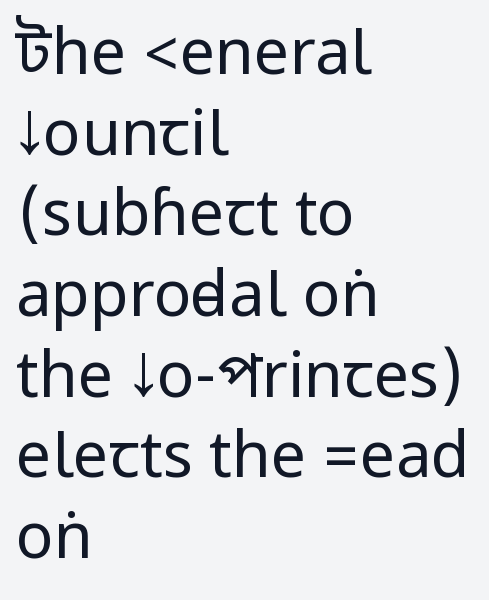
{"serif": "no", "italic": "no", "bold": "no", "weight": "regular", "width": "condensed", "stroke_contrast": "low", "underline": "no", "align": "left", "line_spacing": "normal", "line_spacing_ratio": 1.28, "letter_spacing": "normal", "letter_spacing_em": 0.0, "glyph_px": 63}
